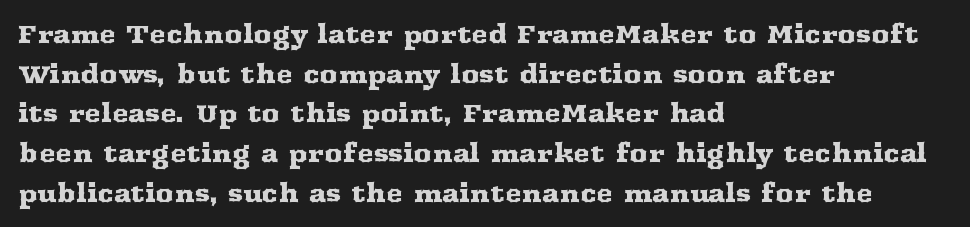
The image shows 25 px text type, upright; set left-aligned, normal line spacing (1.59x), normal letter spacing, not underlined.
